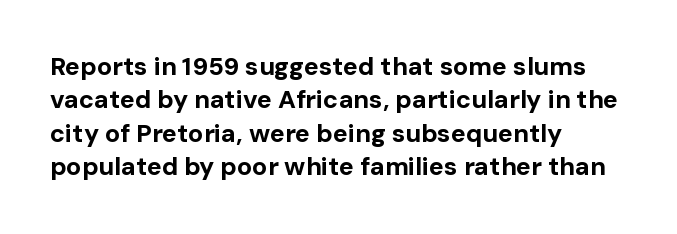
Notice how the passage keeps a crisp vertical edge on the left only. Ordinary non-slanted type is in use. This sample uses plain, unmodified letter spacing. Strong, thick strokes mark this as bold type. Normally led — the rows are evenly, conventionally spaced.
